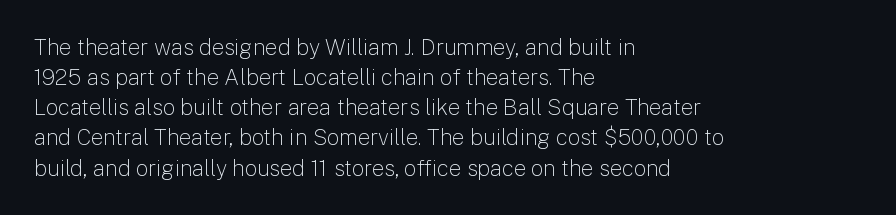
The letterforms sit shoulder to shoulder at normal distance. The space directly below the letters is spotless. Counters stay open thanks to moderate or lighter strokes. The vertical gap from one line to the next is medium. Ascenders rise straight up at ninety degrees. The ragged edge is on the right, which tells us the setting is flush left.
